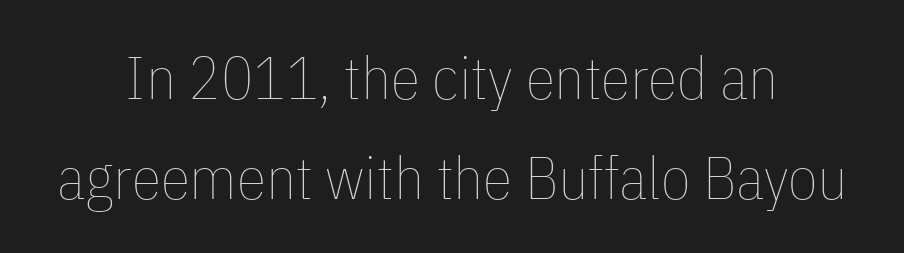
Compared with typical paragraphs, the rows here are spaced about the same. Character widths vary here, with narrow letters taking less room than wide ones. A typesetter would mark this as roman, not italic. Which margin do the lines hug? Neither — every line sits in the middle.
